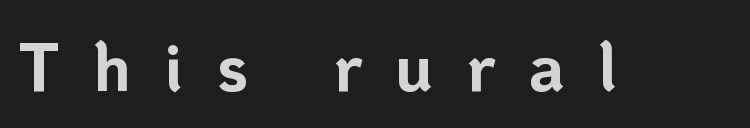
The image shows 68 px bold sans-serif type, upright; set unusually wide letter spacing (+0.49 em), not underlined; low stroke contrast and a medium x-height.
